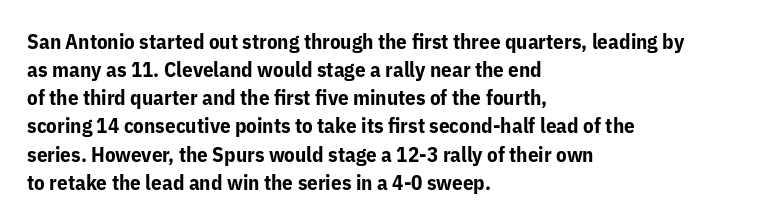
The image shows 21 px bold type, upright; set left-aligned, normal line spacing (1.34x), normal letter spacing, not underlined.
